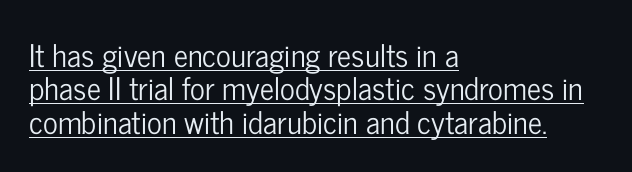
The ragged edge is on the right, which tells us the setting is flush left. The line texture is even and compact thanks to regular tracking. Descenders here cross a horizontal rule under the line. The lettering holds an erect, upright posture throughout. Quick note: interline space is minimal. You can tell from the bare stems that sans-serif type was used.
